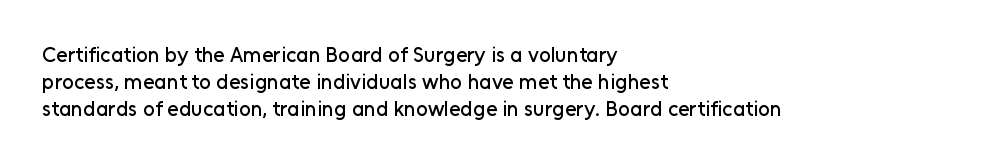
No word sits above an underline. Rendered with straight, roman letterforms. A typesetter would call this leading conventional body-copy spacing. Nothing unusual about the tracking: characters are spaced as the font intends. Line starts are locked; line ends wander.
